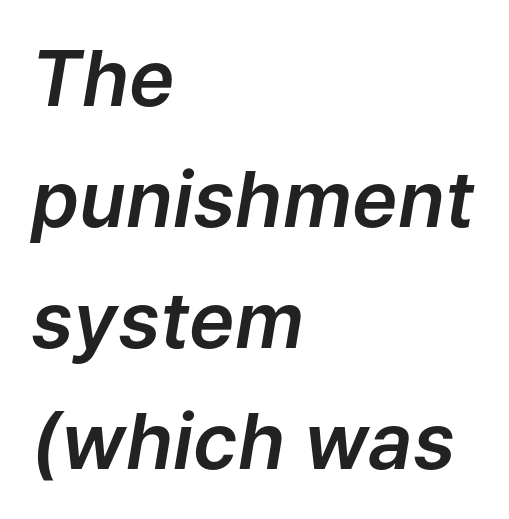
{"italic": "yes", "lean": "right", "slant_degrees": 9, "width": "normal", "stroke_contrast": "low", "x_height": "medium", "monospaced": "no", "underline": "no", "align": "left", "line_spacing": "normal", "line_spacing_ratio": 1.57, "letter_spacing": "normal", "letter_spacing_em": 0.0, "glyph_px": 77}
